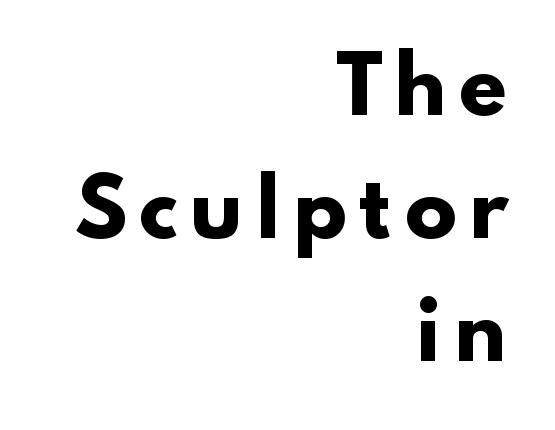
Q: Is the text bold? A: Yes.
Q: Is the text italic (slanted)? A: No, it is upright.
Q: Is the typeface a serif or a sans-serif typeface? A: Sans-serif.
Q: Is the text underlined? A: No.
Q: How is the paragraph aligned? A: Right-aligned.
Q: Is the spacing between lines tight, normal or loose? A: Normal.
Q: Width (condensed, normal, or wide)? A: Wide.
Q: Stroke contrast? A: Low.
Q: x-height? A: Small.
Q: Monospaced? A: No.
